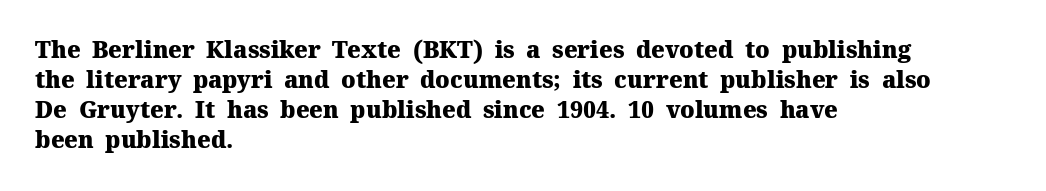
Q: Is the text bold? A: Yes.
Q: Is the text italic (slanted)? A: No, it is upright.
Q: Is the text underlined? A: No.
Q: How is the paragraph aligned? A: Left-aligned.
Q: Is the spacing between letters normal or unusually wide? A: Normal.
Q: Is the spacing between lines tight, normal or loose? A: Normal.
